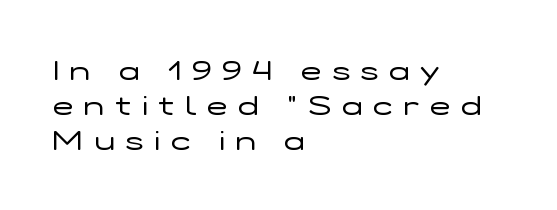
{"italic": "no", "bold": "no", "underline": "no", "align": "left", "line_spacing": "normal", "line_spacing_ratio": 1.29, "letter_spacing": "wide", "letter_spacing_em": 0.41, "glyph_px": 27}
